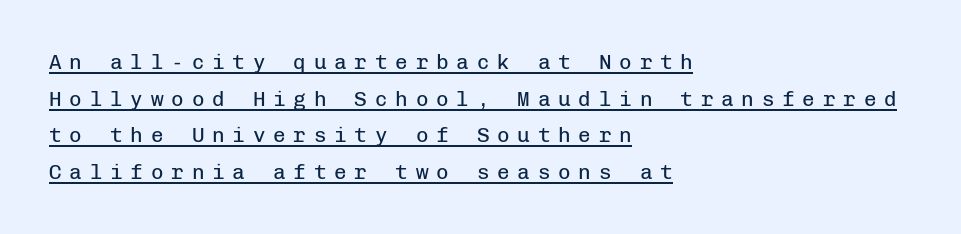
The image shows 21 px text type, upright; set left-aligned, line spacing 1.74x, unusually wide letter spacing (+0.37 em), underlined.
